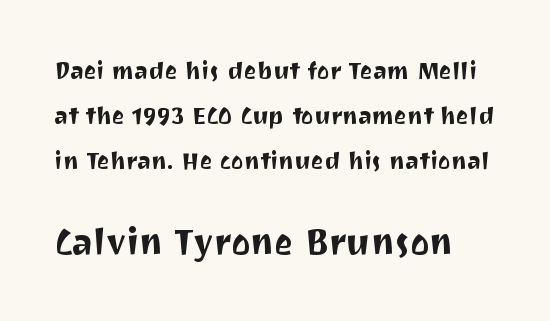
Q: Is the text italic (slanted)? A: No, it is upright.
Q: Is the typeface a serif or a sans-serif typeface? A: Sans-serif.
Q: Is the text underlined? A: No.
Q: Is the spacing between letters normal or unusually wide? A: Normal.
Q: Which block of text is set in a larger size, the first (top) or the second (bottom)? A: The second (bottom) one.
Q: Width (condensed, normal, or wide)? A: Normal.
Q: Stroke contrast? A: Medium.
Q: x-height? A: Medium.
Q: Monospaced? A: No.
